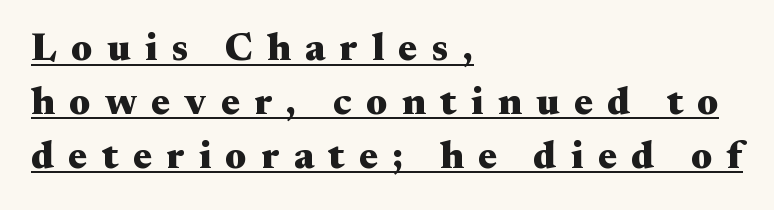
The image shows 39 px heavy, wide serif type, upright; set left-aligned, normal line spacing (1.38x), unusually wide letter spacing (+0.37 em), underlined; medium stroke contrast and a small x-height.
